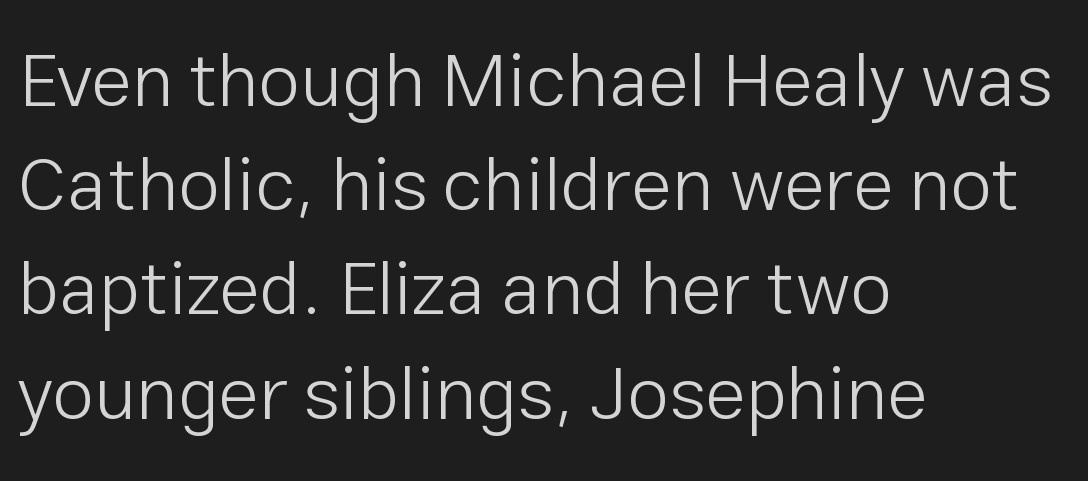
Q: Is the text bold? A: No.
Q: Is the text italic (slanted)? A: No, it is upright.
Q: Is the typeface a serif or a sans-serif typeface? A: Sans-serif.
Q: Is the text underlined? A: No.
Q: How is the paragraph aligned? A: Left-aligned.
Q: Is the spacing between letters normal or unusually wide? A: Normal.
Q: Is the spacing between lines tight, normal or loose? A: Normal.
Q: Width (condensed, normal, or wide)? A: Normal.
Q: Stroke contrast? A: Low.
Q: x-height? A: Medium.
Q: Monospaced? A: No.
